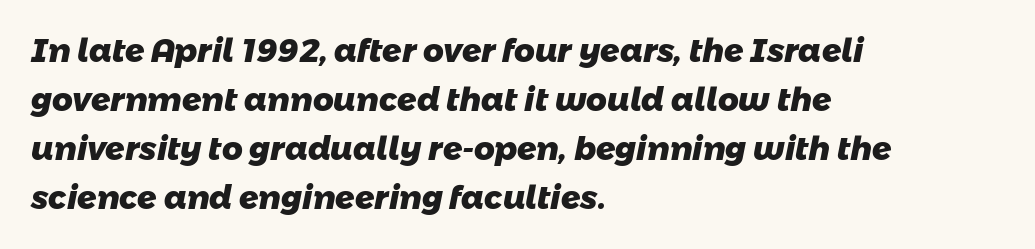
The image shows 32 px heavy sans-serif type; set left-aligned, normal line spacing (1.53x), normal letter spacing, not underlined; low stroke contrast and a medium x-height.
